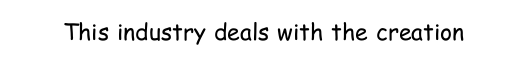
The image shows 23 px text type, upright; set normal letter spacing, not underlined.
